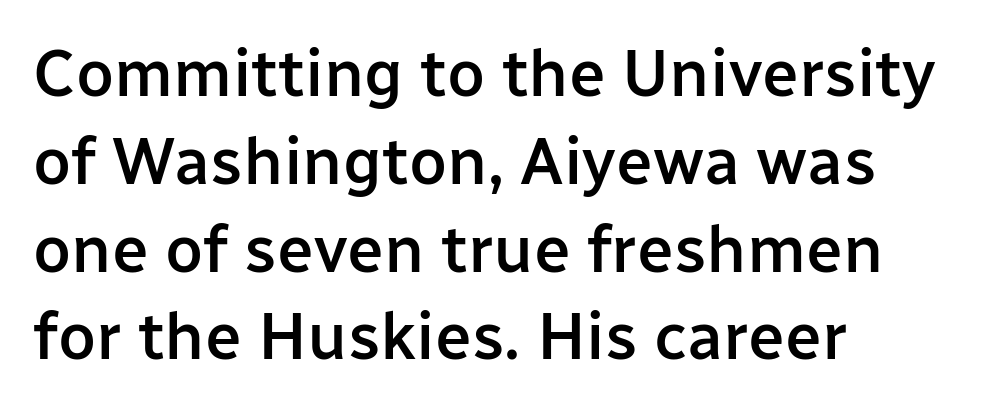
{"serif": "no", "italic": "no", "bold": "semi", "weight": "semibold", "width": "normal", "stroke_contrast": "low", "x_height": "medium", "monospaced": "no", "underline": "no", "align": "left", "line_spacing": "normal", "line_spacing_ratio": 1.33, "letter_spacing": "normal", "letter_spacing_em": 0.0, "glyph_px": 66}
